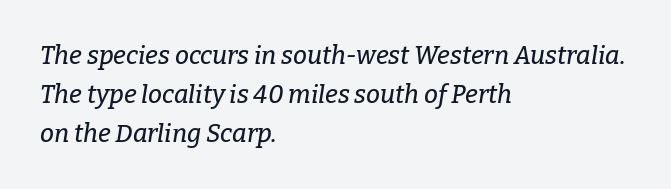
In terms of letterspacing, this is plain default setting. When letters slant like this, we call the style italic. Compared with typical paragraphs, the rows here are spaced about the same. Beneath every word, the page is bare. Left-aligned paragraph, ragged on the right.
